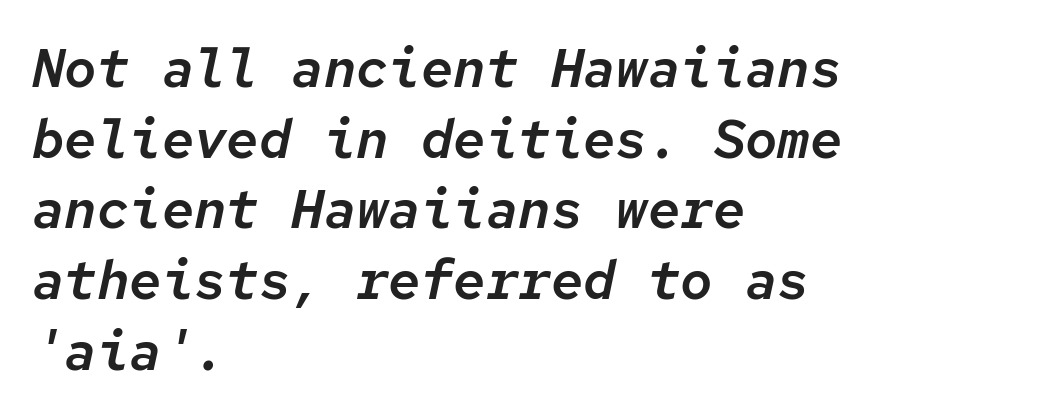
The glyphs are unaccompanied by any horizontal stroke below them. This sample has the even, mechanical cadence of fixed-width lettering. Regarding leading, the lines here are spaced in the standard way. Reading down the block, your eye returns to a fixed left position each line.
